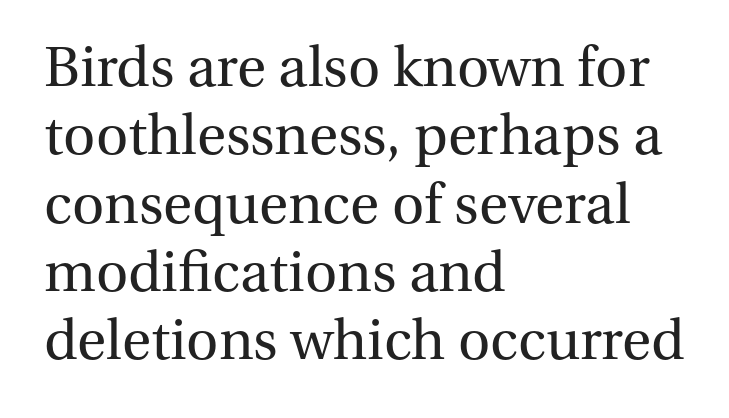
{"serif": "yes", "italic": "no", "bold": "no", "weight": "regular", "width": "normal", "stroke_contrast": "medium", "x_height": "medium", "monospaced": "no", "underline": "no", "align": "left", "line_spacing_ratio": 1.22, "letter_spacing": "normal", "letter_spacing_em": 0.0, "glyph_px": 56}
